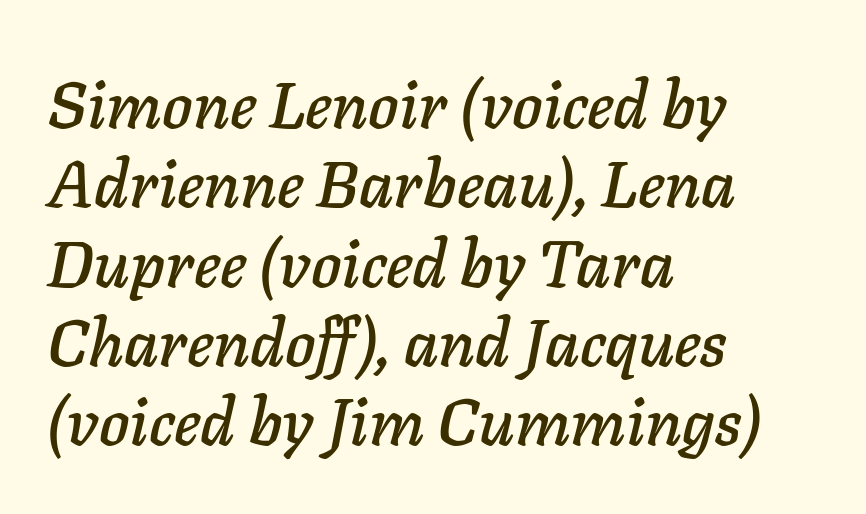
Q: Is the text italic (slanted)? A: Yes, it leans right by about 11 degrees.
Q: Is the text underlined? A: No.
Q: How is the paragraph aligned? A: Left-aligned.
Q: Is the spacing between letters normal or unusually wide? A: Normal.
Q: Width (condensed, normal, or wide)? A: Normal.
Q: Stroke contrast? A: Low.
Q: x-height? A: Medium.
Q: Monospaced? A: No.
